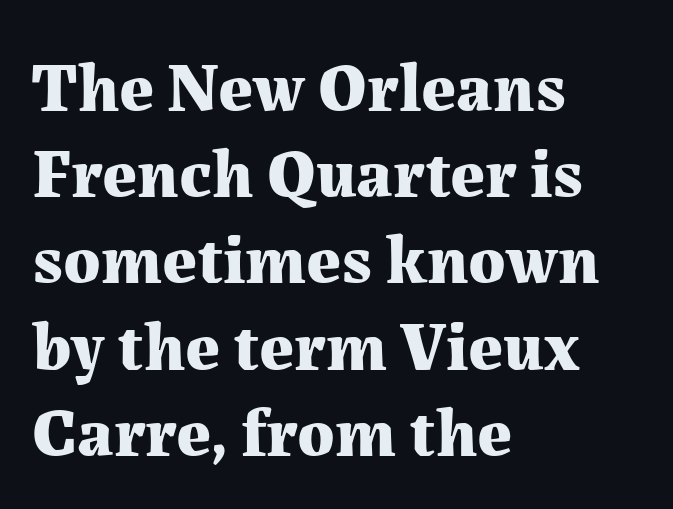
The image shows 69 px bold serif type, upright; set left-aligned, normal line spacing (1.25x), normal letter spacing, not underlined; medium stroke contrast and a medium x-height.
